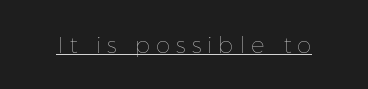
Is the type heavy? It reads as light-to-regular instead. Underlining? Definitely there. Is the letter spacing exaggerated? Yes — the characters are pushed far apart. It's the straight-up-and-down kind of type.
